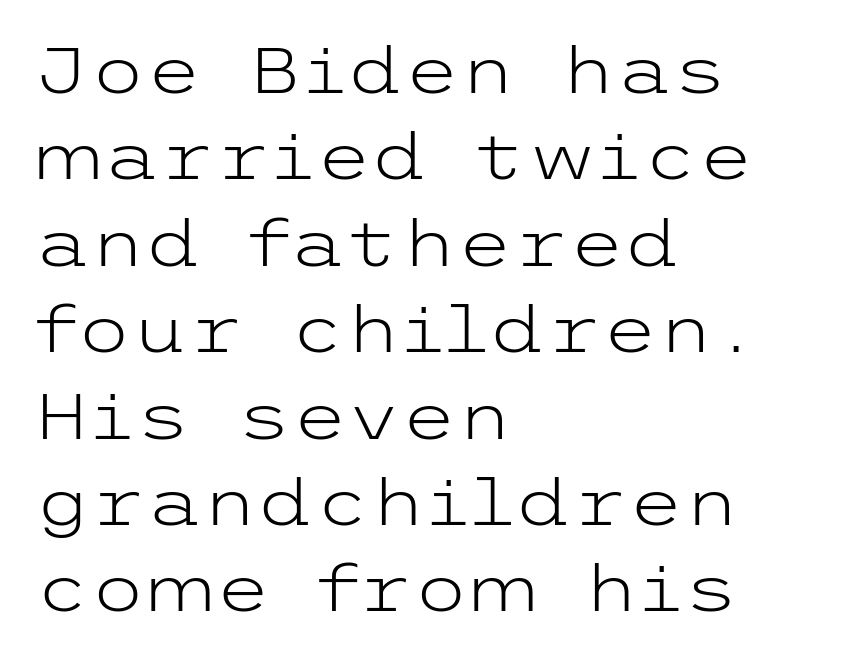
Q: Is the text bold? A: No.
Q: Is the text italic (slanted)? A: No, it is upright.
Q: Is the typeface a serif or a sans-serif typeface? A: Sans-serif.
Q: Is the text underlined? A: No.
Q: How is the paragraph aligned? A: Left-aligned.
Q: Is the spacing between letters normal or unusually wide? A: Normal.
Q: Is the spacing between lines tight, normal or loose? A: Normal.
Q: Width (condensed, normal, or wide)? A: Wide.
Q: Stroke contrast? A: Low.
Q: x-height? A: Medium.
